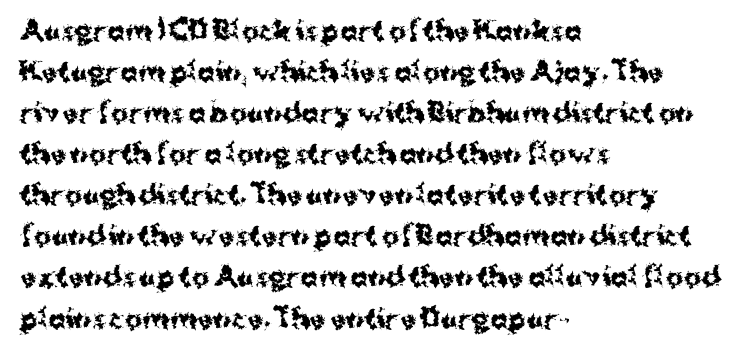
The image shows 26 px bold type, upright; set left-aligned, normal line spacing (1.58x), normal letter spacing, not underlined.
